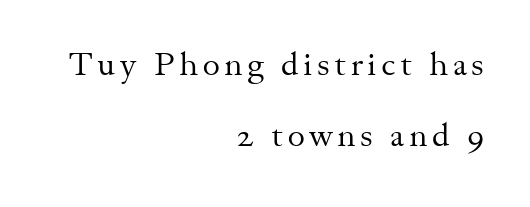
{"serif": "yes", "italic": "no", "bold": "no", "weight": "regular", "width": "normal", "stroke_contrast": "medium", "x_height": "small", "monospaced": "no", "underline": "no", "align": "right", "line_spacing": "loose", "line_spacing_ratio": 2.16, "glyph_px": 33}
